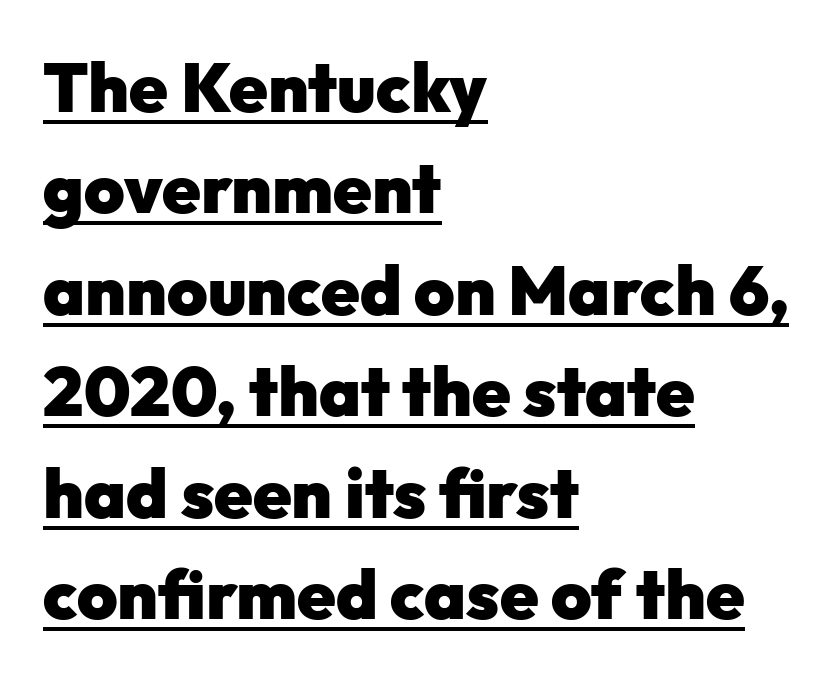
The image shows 69 px heavy sans-serif type, upright; set left-aligned, normal line spacing (1.47x), normal letter spacing, underlined; low stroke contrast and a medium x-height.
